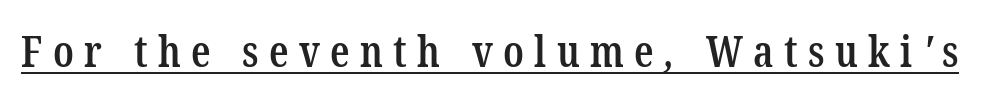
The characters look somewhat weighty, a semibold short of true bold. What decoration does the sample have? An underline. A serif font was chosen for this passage. Each word looks stretched out because of the extra space between its letters. Note the varied advance widths — an 'i' is clearly narrower than an 'm'.
